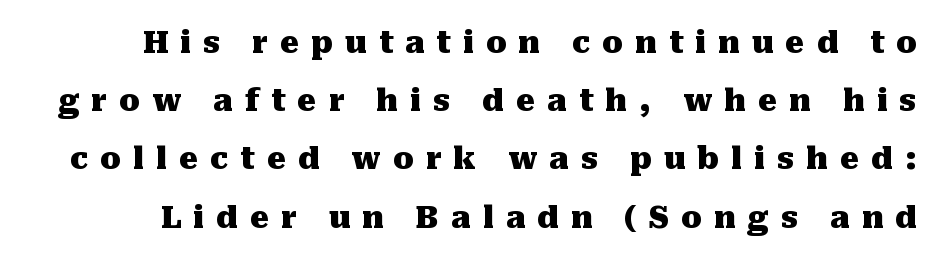
Q: Is the text bold? A: Yes.
Q: Is the text italic (slanted)? A: No, it is upright.
Q: Is the typeface a serif or a sans-serif typeface? A: Serif.
Q: Is the text underlined? A: No.
Q: Is the spacing between letters normal or unusually wide? A: Unusually wide.
Q: Is the spacing between lines tight, normal or loose? A: Loose.
Q: Width (condensed, normal, or wide)? A: Normal.
Q: Stroke contrast? A: Medium.
Q: x-height? A: Medium.
Q: Monospaced? A: No.
